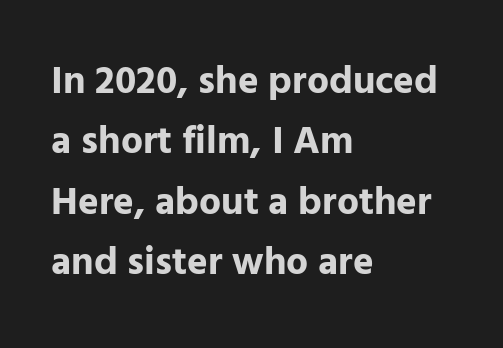
Weight check: bold — yes, fully. The passage shown is not underscored anywhere. Leading: standard. The typesetter chose a ragged-right arrangement here.
